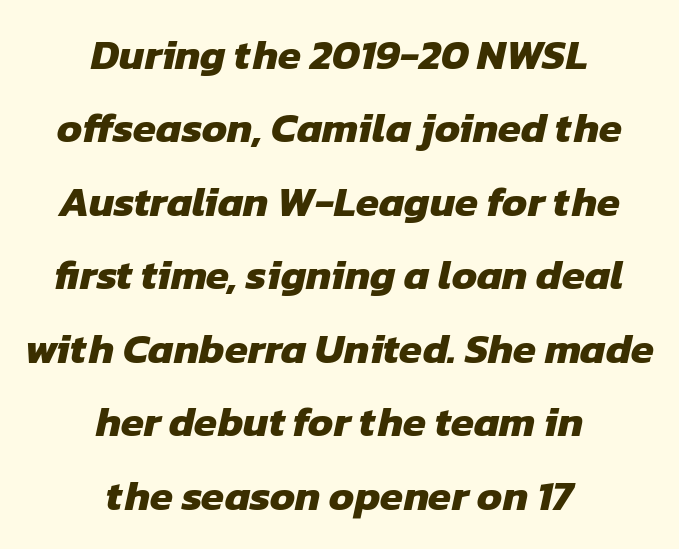
{"serif": "no", "bold": "yes", "weight": "heavy", "width": "normal", "stroke_contrast": "low", "x_height": "medium", "monospaced": "no", "underline": "no", "align": "center", "line_spacing_ratio": 1.75, "letter_spacing": "normal", "letter_spacing_em": 0.0, "glyph_px": 42}
